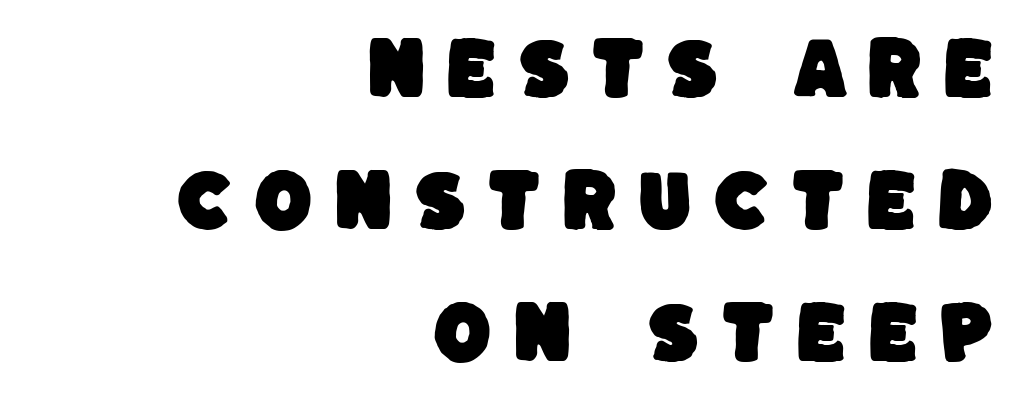
The image shows 68 px sans-serif type; set right-aligned, loose line spacing (1.94x), unusually wide letter spacing (+0.28 em), not underlined; low stroke contrast and a large x-height.
